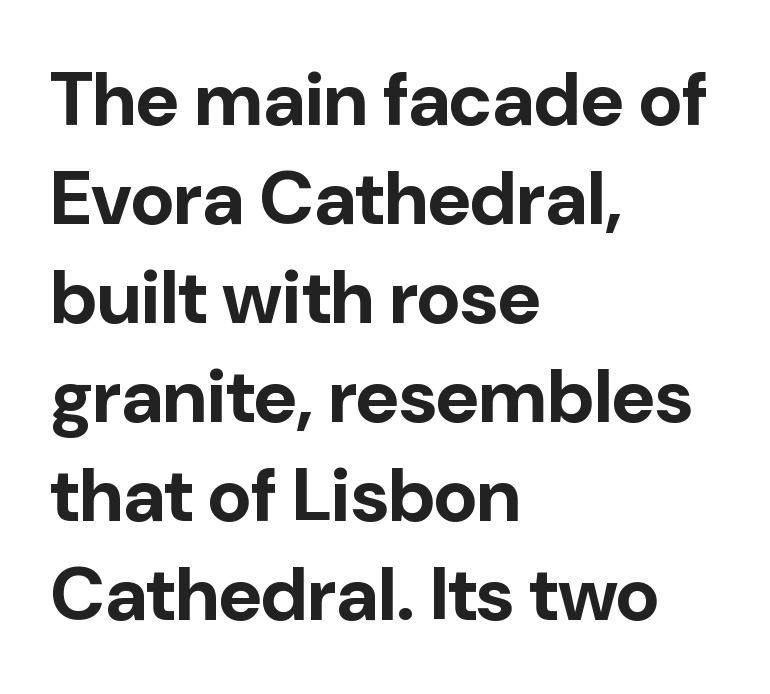
{"serif": "no", "italic": "no", "bold": "yes", "weight": "bold", "width": "normal", "stroke_contrast": "low", "x_height": "medium", "monospaced": "no", "underline": "no", "align": "left", "line_spacing": "normal", "line_spacing_ratio": 1.32, "letter_spacing": "normal", "letter_spacing_em": 0.0, "glyph_px": 75}
